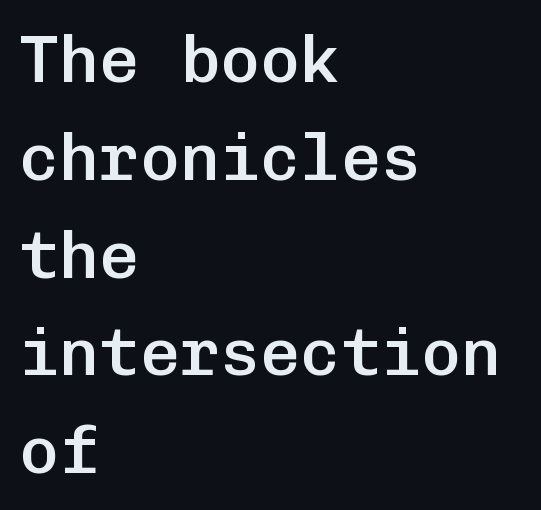
In terms of letterform style, serifs are entirely absent. The font's upright variant was chosen for this text. Students, this is semibold: more ink than regular, less than bold. The baseline area is clear.
